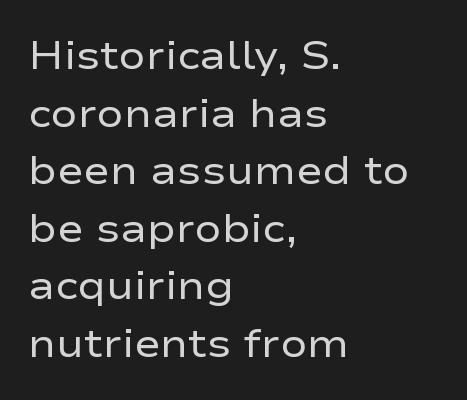
Looks like regular typesetting: each glyph gets only the width it needs. This rendering uses left alignment, leaving the right contour irregular. Observe the absence of serifs on each vertical stroke in this sample. No italicization has been applied; the sample stays upright. Notice how descenders clear the ascenders below comfortably — that's standard leading.
